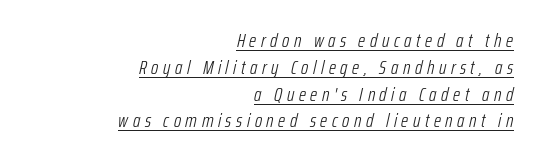
Is the type heavy? It reads as light-to-regular instead. The rendering anchors every line to the right-hand side. Does extra space separate the letters? Yes, quite a lot of it. The passage shown leans; its letterforms are oblique.
